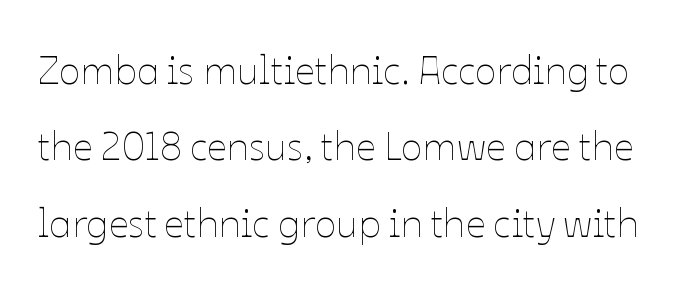
Q: Is the text bold? A: No.
Q: Is the text italic (slanted)? A: No, it is upright.
Q: Is the text underlined? A: No.
Q: Is the spacing between letters normal or unusually wide? A: Normal.
Q: Is the spacing between lines tight, normal or loose? A: Loose.
Q: Width (condensed, normal, or wide)? A: Normal.
Q: Stroke contrast? A: Low.
Q: x-height? A: Medium.
Q: Monospaced? A: No.
